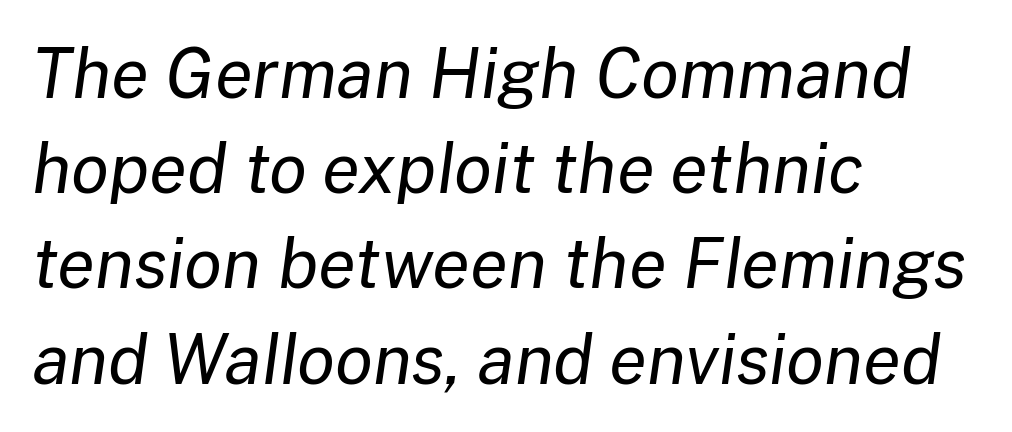
{"italic": "yes", "lean": "right", "slant_degrees": 8, "bold": "no", "weight": "regular", "width": "normal", "stroke_contrast": "low", "x_height": "medium", "monospaced": "no", "underline": "no", "align": "left", "line_spacing": "normal", "line_spacing_ratio": 1.38, "letter_spacing": "normal", "letter_spacing_em": 0.0, "glyph_px": 69}
